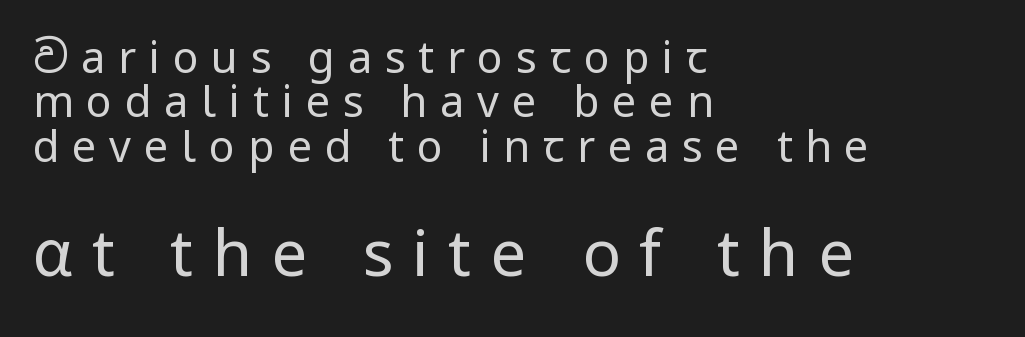
Small over large — that's the arrangement of the two blocks here. Plain, unruled lines of type. The face used here is proportionally spaced, like ordinary book or web type. The block of text is dense from top to bottom, with scant space between rows. A light-to-regular cut is what we see here.
